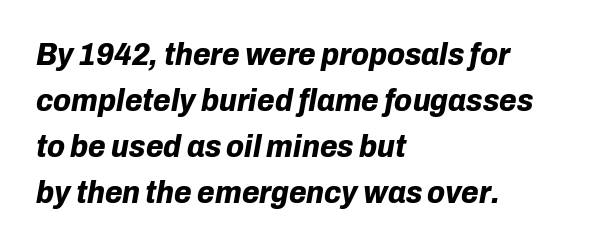
Descenders hang freely into open space. The passage shown is typed in a proportional face where columns would drift. This sample is left-justified, so line endings fall wherever the words run out. How are the letters spaced? Ordinarily, with no added tracking. Interline gaps are of average width in this sample.
